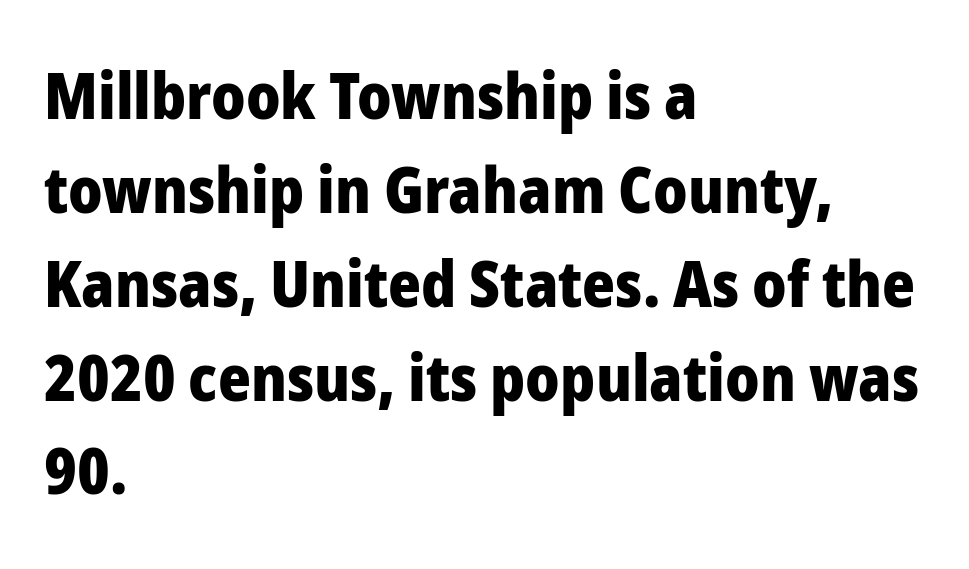
{"serif": "no", "italic": "no", "bold": "yes", "weight": "heavy", "width": "normal", "stroke_contrast": "low", "x_height": "medium", "monospaced": "no", "underline": "no", "align": "left", "line_spacing": "normal", "line_spacing_ratio": 1.49, "letter_spacing": "normal", "letter_spacing_em": 0.0, "glyph_px": 63}
